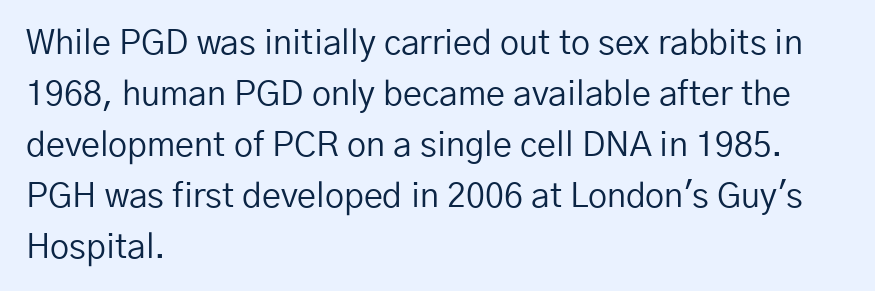
Grotesque or geometric, the face here clearly has no serifs. This is the regular roman posture of the typeface. The face used here is proportionally spaced, like ordinary book or web type. Inter-character spacing is left at the font's built-in metrics. Underlining? Definitely not there.
